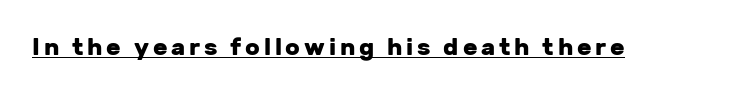
The string is rendered with underlining switched on. The face used here has the dense, thick strokes of a bold. This is roman type, the default non-slanted kind.
